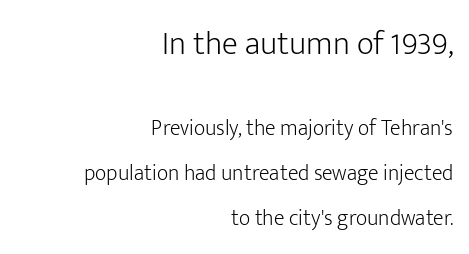
The image shows 33 px light sans-serif type, upright; set right-aligned, loose line spacing (2.05x), normal letter spacing, not underlined; the first (top) block is 1.5x larger; low stroke contrast and a medium x-height.
